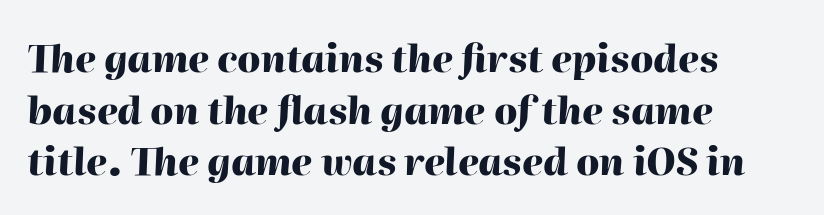
{"italic": "yes", "lean": "right", "slant_degrees": 2, "bold": "yes", "weight": "heavy", "width": "normal", "stroke_contrast": "high", "x_height": "medium", "monospaced": "no", "underline": "no", "align": "left", "line_spacing": "normal", "line_spacing_ratio": 1.36, "letter_spacing": "normal", "letter_spacing_em": 0.0, "glyph_px": 38}
